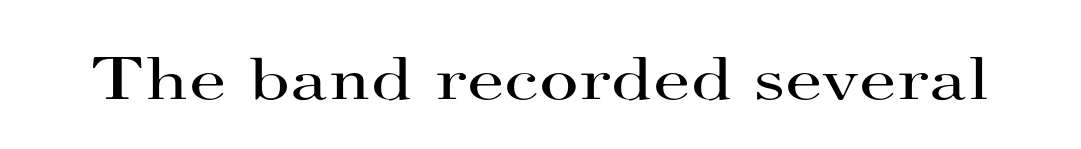
Q: Is the text bold? A: No.
Q: Is the text italic (slanted)? A: No, it is upright.
Q: Is the typeface a serif or a sans-serif typeface? A: Serif.
Q: Is the text underlined? A: No.
Q: Is the spacing between letters normal or unusually wide? A: Normal.
Q: Width (condensed, normal, or wide)? A: Wide.
Q: Stroke contrast? A: High.
Q: x-height? A: Small.
Q: Monospaced? A: No.
